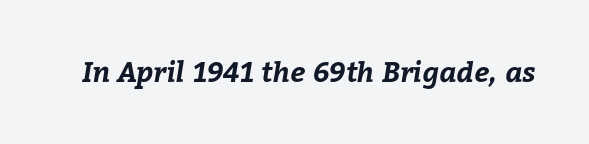
The face used here is rendered with its standard letterfit. Here the designer chose a conventional face with non-uniform glyph widths. Rule under the text: the space is simply empty. The glyphs have the mass of a bold cut.
